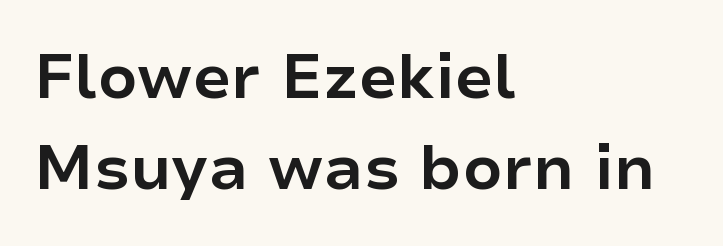
Q: Is the text bold? A: Yes.
Q: Is the text italic (slanted)? A: No, it is upright.
Q: Is the typeface a serif or a sans-serif typeface? A: Sans-serif.
Q: Is the text underlined? A: No.
Q: How is the paragraph aligned? A: Left-aligned.
Q: Is the spacing between letters normal or unusually wide? A: Normal.
Q: Is the spacing between lines tight, normal or loose? A: Normal.
Q: Width (condensed, normal, or wide)? A: Normal.
Q: Stroke contrast? A: Low.
Q: x-height? A: Medium.
Q: Monospaced? A: No.
